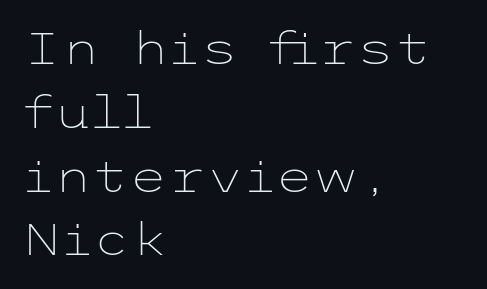
Q: Is the text bold? A: No.
Q: Is the text italic (slanted)? A: No, it is upright.
Q: Is the typeface a serif or a sans-serif typeface? A: Sans-serif.
Q: Is the text underlined? A: No.
Q: How is the paragraph aligned? A: Left-aligned.
Q: Is the spacing between letters normal or unusually wide? A: Normal.
Q: Is the spacing between lines tight, normal or loose? A: Normal.
Q: Width (condensed, normal, or wide)? A: Wide.
Q: Stroke contrast? A: Low.
Q: x-height? A: Medium.
